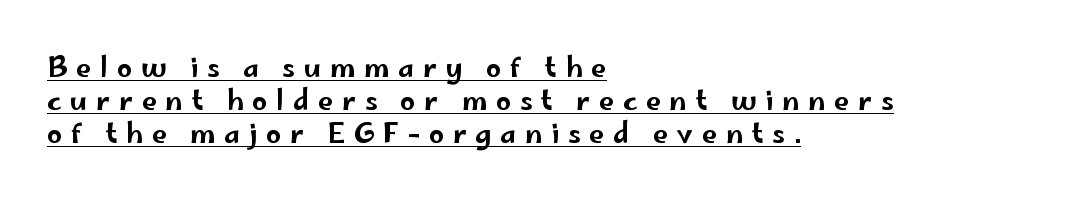
Look at the tracking — it's clearly loosened, letters drifting apart. A typesetter would mark this as roman, not italic. Looks like someone drew a line under every word here. The ragged edge is on the right, which tells us the setting is flush left.
